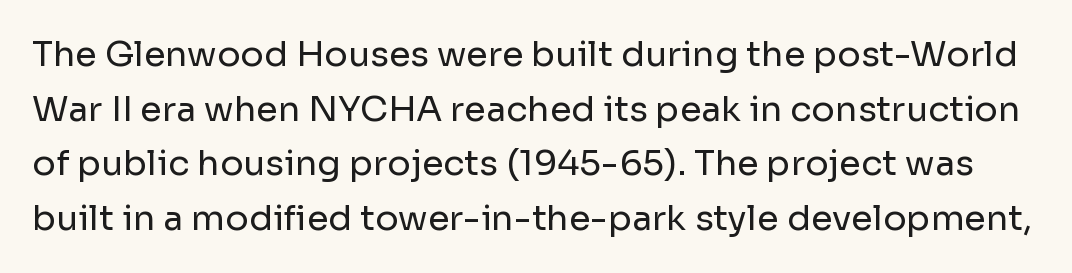
{"serif": "no", "italic": "no", "bold": "no", "weight": "regular", "width": "normal", "stroke_contrast": "low", "x_height": "medium", "monospaced": "no", "underline": "no", "line_spacing": "normal", "line_spacing_ratio": 1.56, "letter_spacing": "normal", "letter_spacing_em": 0.0, "glyph_px": 35}
